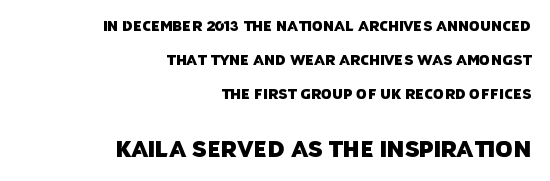
Q: Is the text underlined? A: No.
Q: How is the paragraph aligned? A: Right-aligned.
Q: Is the spacing between letters normal or unusually wide? A: Normal.
Q: Is the spacing between lines tight, normal or loose? A: Loose.
Q: Which block of text is set in a larger size, the first (top) or the second (bottom)? A: The second (bottom) one.
